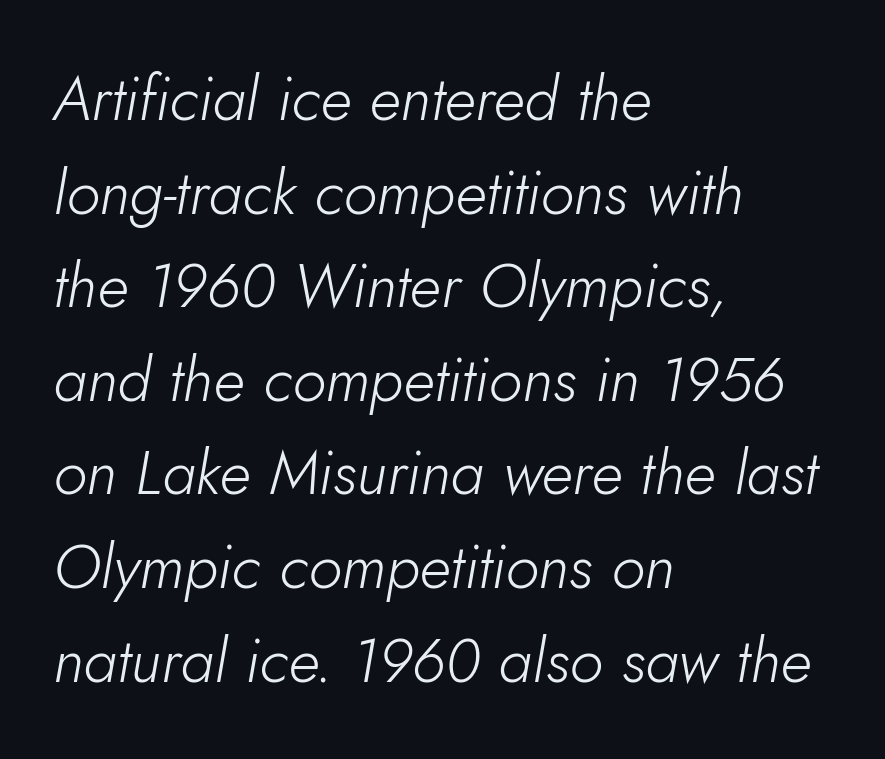
Q: Is the text bold? A: No.
Q: Is the text italic (slanted)? A: Yes, it leans right by about 10 degrees.
Q: Is the text underlined? A: No.
Q: How is the paragraph aligned? A: Left-aligned.
Q: Is the spacing between letters normal or unusually wide? A: Normal.
Q: Is the spacing between lines tight, normal or loose? A: Normal.
Q: Width (condensed, normal, or wide)? A: Normal.
Q: Stroke contrast? A: Low.
Q: x-height? A: Small.
Q: Monospaced? A: No.
